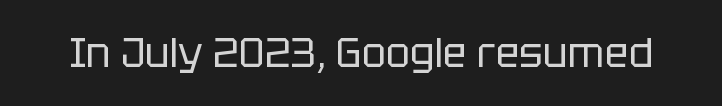
Here the glyphs are tracked normally, forming tight word shapes. Check the space under the baseline: it is left empty. These lines are rendered in a variable-pitch font. The text was rendered using a sans face with plain stroke endings. The specimen reads as upright at a glance. Vertical stems look standard width or narrower in stroke.
